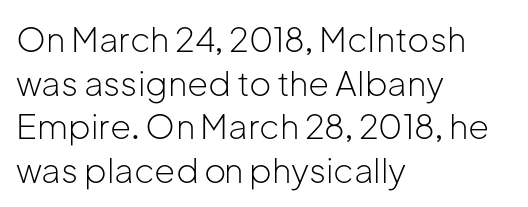
The image shows 34 px light sans-serif type, upright; set left-aligned, normal line spacing (1.28x), normal letter spacing, not underlined; low stroke contrast and a medium x-height.
